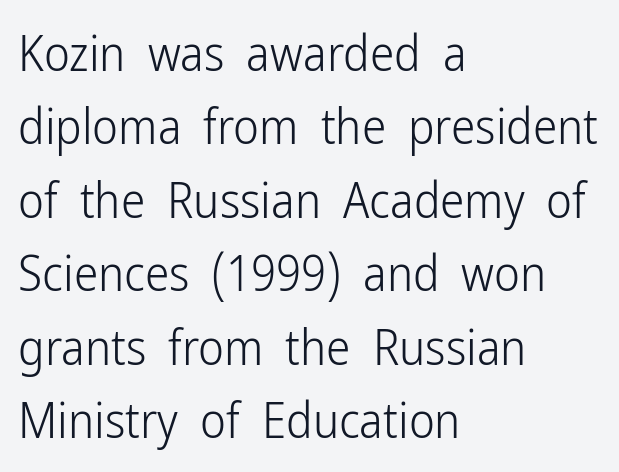
Left-aligned paragraph, ragged on the right. Clear beneath every line of the passage. The type is set solid horizontally, with unmodified tracking. The space between consecutive lines is moderate. It's the straight-up-and-down kind of type.
